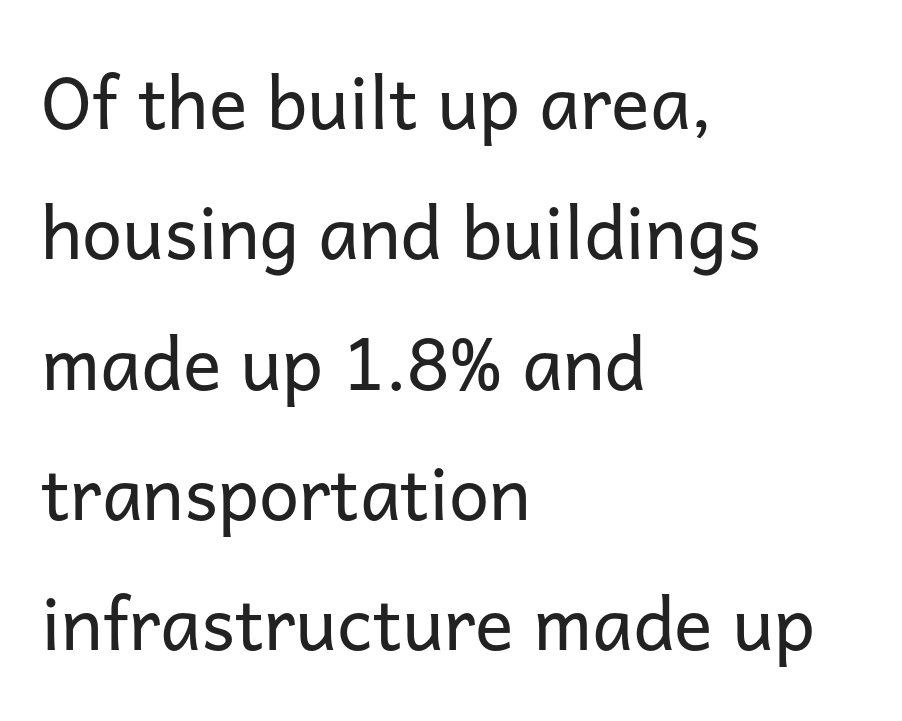
Q: Is the text bold? A: No.
Q: Is the text italic (slanted)? A: No, it is upright.
Q: Is the typeface a serif or a sans-serif typeface? A: Sans-serif.
Q: Is the text underlined? A: No.
Q: How is the paragraph aligned? A: Left-aligned.
Q: Is the spacing between letters normal or unusually wide? A: Normal.
Q: Width (condensed, normal, or wide)? A: Normal.
Q: Stroke contrast? A: Low.
Q: x-height? A: Medium.
Q: Monospaced? A: No.
